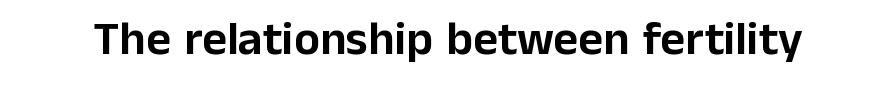
{"serif": "no", "italic": "no", "width": "normal", "stroke_contrast": "low", "x_height": "medium", "monospaced": "no", "underline": "no", "letter_spacing": "normal", "letter_spacing_em": 0.0, "glyph_px": 48}
